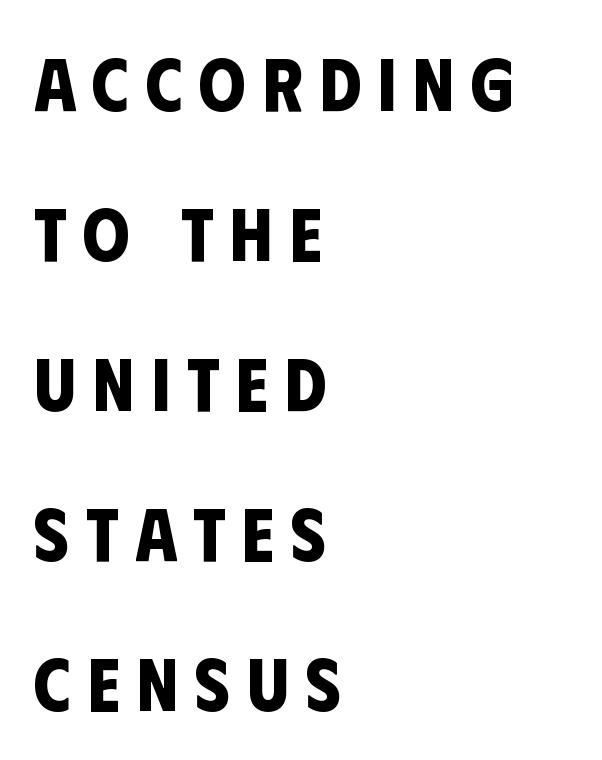
Q: Is the text bold? A: Yes.
Q: Is the typeface a serif or a sans-serif typeface? A: Sans-serif.
Q: Is the text underlined? A: No.
Q: How is the paragraph aligned? A: Left-aligned.
Q: Is the spacing between letters normal or unusually wide? A: Unusually wide.
Q: Is the spacing between lines tight, normal or loose? A: Loose.
Q: Width (condensed, normal, or wide)? A: Condensed.
Q: Stroke contrast? A: Low.
Q: x-height? A: Large.
Q: Monospaced? A: No.
